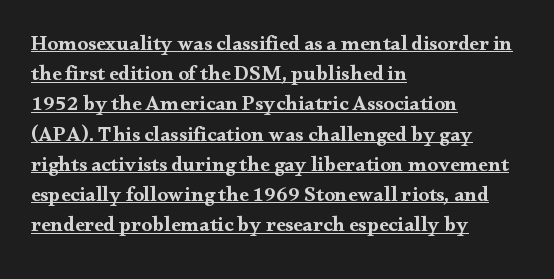
{"italic": "no", "bold": "yes", "underline": "yes", "align": "left", "line_spacing": "normal", "line_spacing_ratio": 1.44, "letter_spacing": "normal", "letter_spacing_em": 0.0, "glyph_px": 21}
